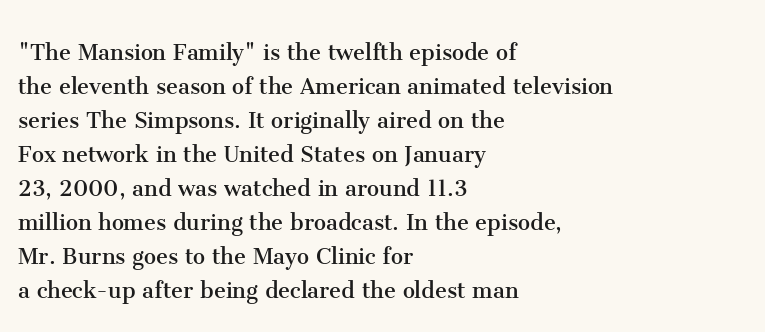
The image shows 27 px text type, upright; set left-aligned, normal line spacing (1.26x), normal letter spacing, not underlined.
